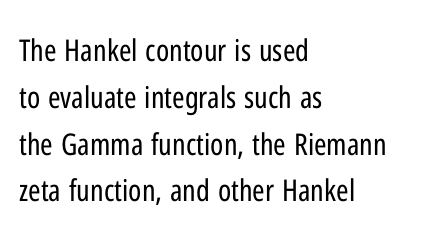
Characters follow at the spacing the type designer built in. Bold? No — there's no thickening of the strokes. In terms of posture, this sample is upright. Note the varied advance widths — an 'i' is clearly narrower than an 'm'. Is there much room between lines? A standard amount, neither cramped nor airy. In terms of letterform style, serifs are entirely absent.
